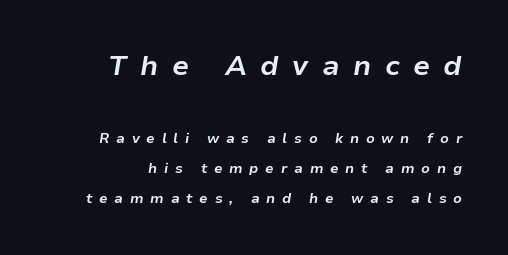
The image shows 28 px bold type, italic (leaning right); set loose line spacing (2.14x), unusually wide letter spacing (+0.48 em), not underlined; the first (top) block is 2.0x larger; low stroke contrast and a medium x-height.
